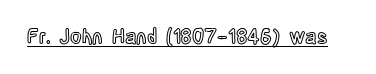
The letters stand upright; this is a roman face. Tracking here is standard; glyphs follow each other at the usual distance. Descenders here cross a horizontal rule under the line.
